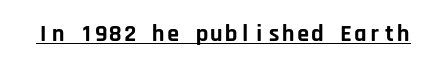
Students, observe the line beneath the letters — that is underlining. Upright lettering throughout. Summary of weight: heavy, a full bold. Here the glyphs are tracked normally, forming tight word shapes.
